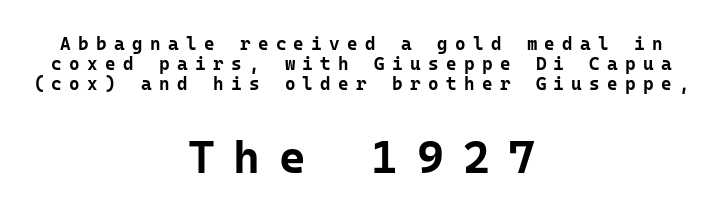
The image shows 46 px bold sans-serif type, upright, monospaced; set centered, tight line spacing (1.12x), unusually wide letter spacing (+0.41 em), not underlined; the second (bottom) block is 2.56x larger; low stroke contrast and a medium x-height.
